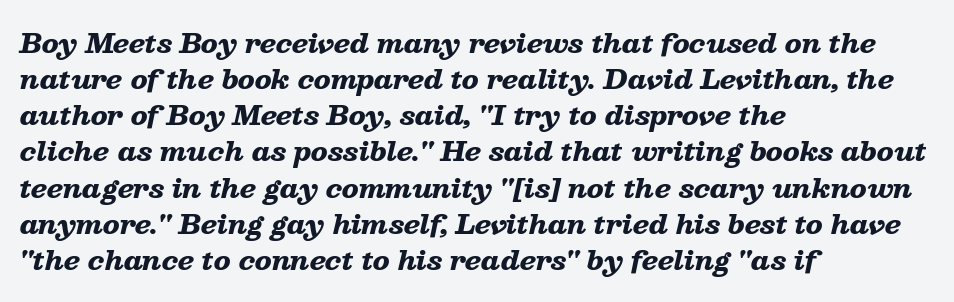
Q: Is the text bold? A: Yes.
Q: Is the text italic (slanted)? A: Yes, it leans right by about 13 degrees.
Q: Is the text underlined? A: No.
Q: How is the paragraph aligned? A: Left-aligned.
Q: Is the spacing between letters normal or unusually wide? A: Normal.
Q: Is the spacing between lines tight, normal or loose? A: Normal.
